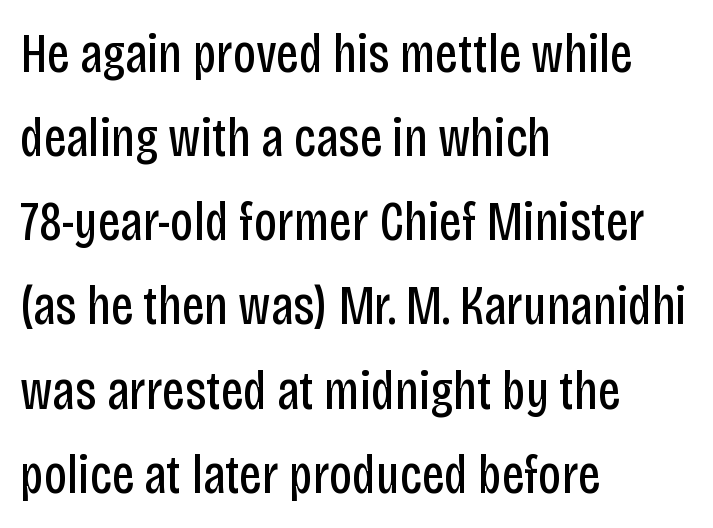
Each row of text sits above clean, open space. You could call the tracking neutral — neither tight nor loose. Varying glyph widths throughout — classic text-font behaviour. The leading is moderate, giving the passage an even texture.
